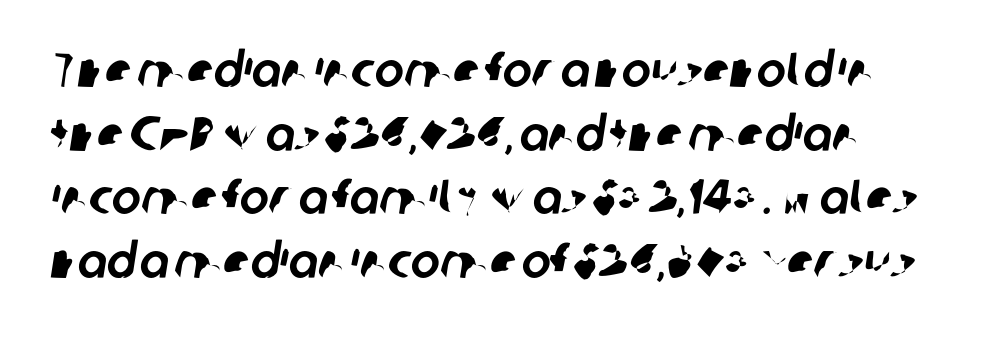
{"serif": "no", "width": "normal", "stroke_contrast": "low", "x_height": "medium", "monospaced": "no", "underline": "no", "line_spacing": "normal", "line_spacing_ratio": 1.3, "letter_spacing": "normal", "letter_spacing_em": 0.0, "glyph_px": 49}
